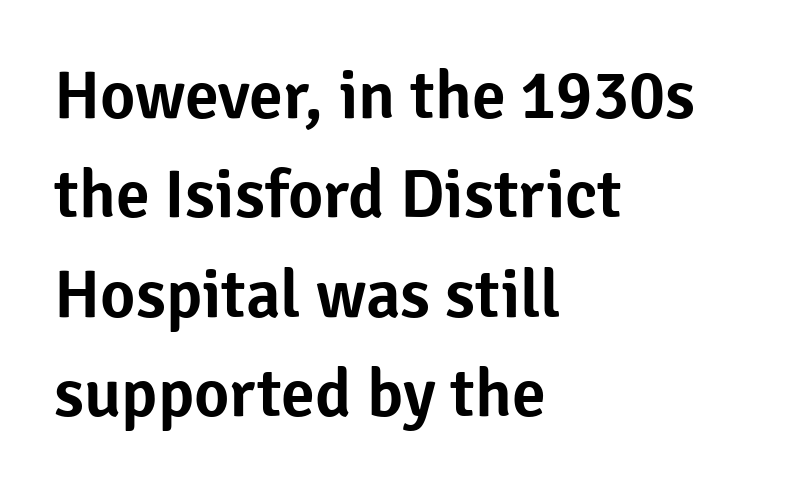
Q: Is the text italic (slanted)? A: No, it is upright.
Q: Is the typeface a serif or a sans-serif typeface? A: Sans-serif.
Q: Is the text underlined? A: No.
Q: How is the paragraph aligned? A: Left-aligned.
Q: Is the spacing between letters normal or unusually wide? A: Normal.
Q: Is the spacing between lines tight, normal or loose? A: Normal.
Q: Width (condensed, normal, or wide)? A: Normal.
Q: Stroke contrast? A: Low.
Q: x-height? A: Medium.
Q: Monospaced? A: No.
